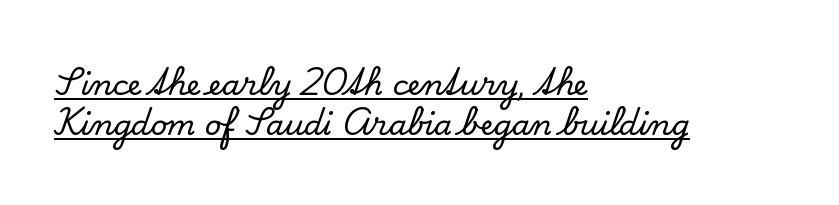
{"serif": "yes", "width": "normal", "stroke_contrast": "low", "x_height": "small", "monospaced": "no", "underline": "yes", "align": "left", "line_spacing": "normal", "line_spacing_ratio": 1.39, "letter_spacing": "normal", "letter_spacing_em": 0.0, "glyph_px": 29}
